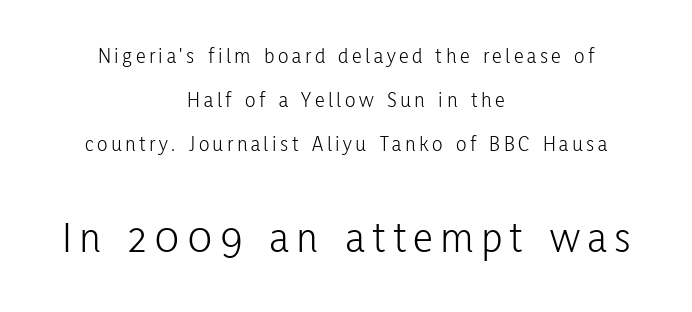
{"serif": "no", "italic": "no", "bold": "no", "weight": "light", "width": "condensed", "stroke_contrast": "low", "x_height": "medium", "monospaced": "no", "underline": "no", "align": "center", "line_spacing": "loose", "line_spacing_ratio": 1.99, "larger_block": "second", "size_ratio": 2.05, "glyph_px": 45}
